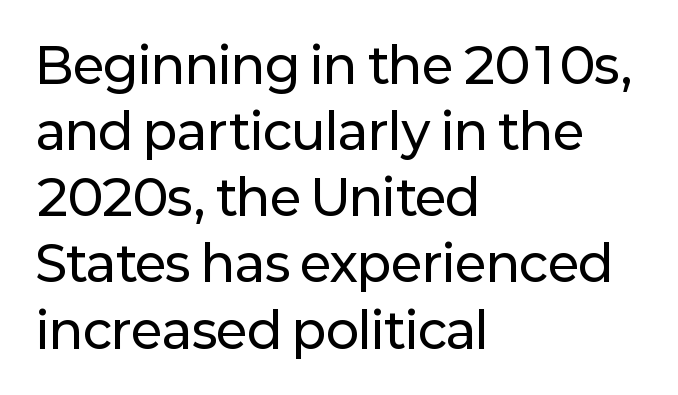
{"serif": "no", "italic": "no", "width": "normal", "stroke_contrast": "low", "x_height": "medium", "monospaced": "no", "underline": "no", "align": "left", "line_spacing": "normal", "line_spacing_ratio": 1.35, "letter_spacing": "normal", "letter_spacing_em": 0.0, "glyph_px": 49}
